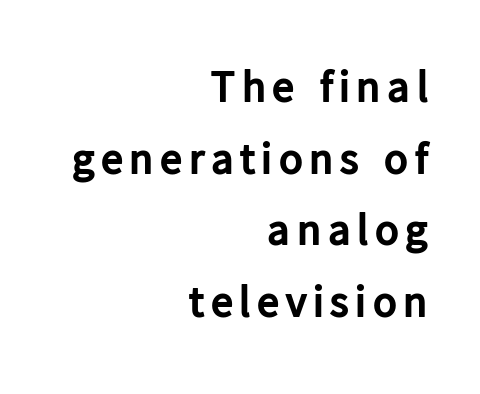
Normally led — the rows are evenly, conventionally spaced. The text was rendered using a sans face with plain stroke endings. The lines are quadded right. You can tell it's not italic because the verticals are truly vertical.
